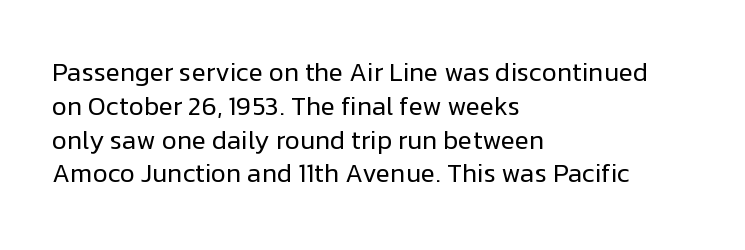
Q: Is the text bold? A: No.
Q: Is the text italic (slanted)? A: No, it is upright.
Q: Is the text underlined? A: No.
Q: How is the paragraph aligned? A: Left-aligned.
Q: Is the spacing between letters normal or unusually wide? A: Normal.
Q: Is the spacing between lines tight, normal or loose? A: Normal.
